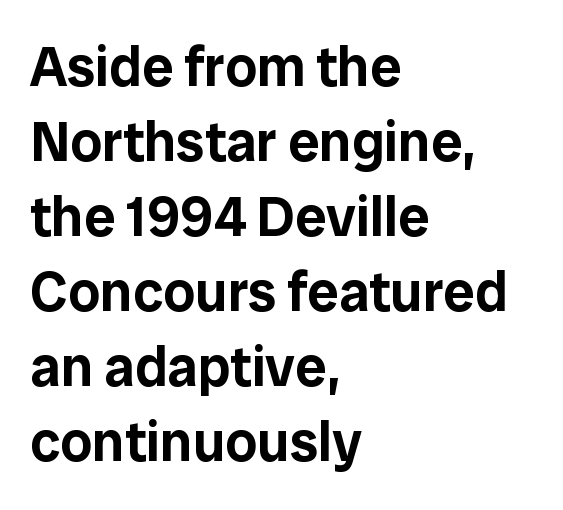
{"serif": "no", "italic": "no", "width": "normal", "stroke_contrast": "low", "x_height": "medium", "monospaced": "no", "underline": "no", "align": "left", "line_spacing": "normal", "line_spacing_ratio": 1.34, "letter_spacing": "normal", "letter_spacing_em": 0.0, "glyph_px": 56}
